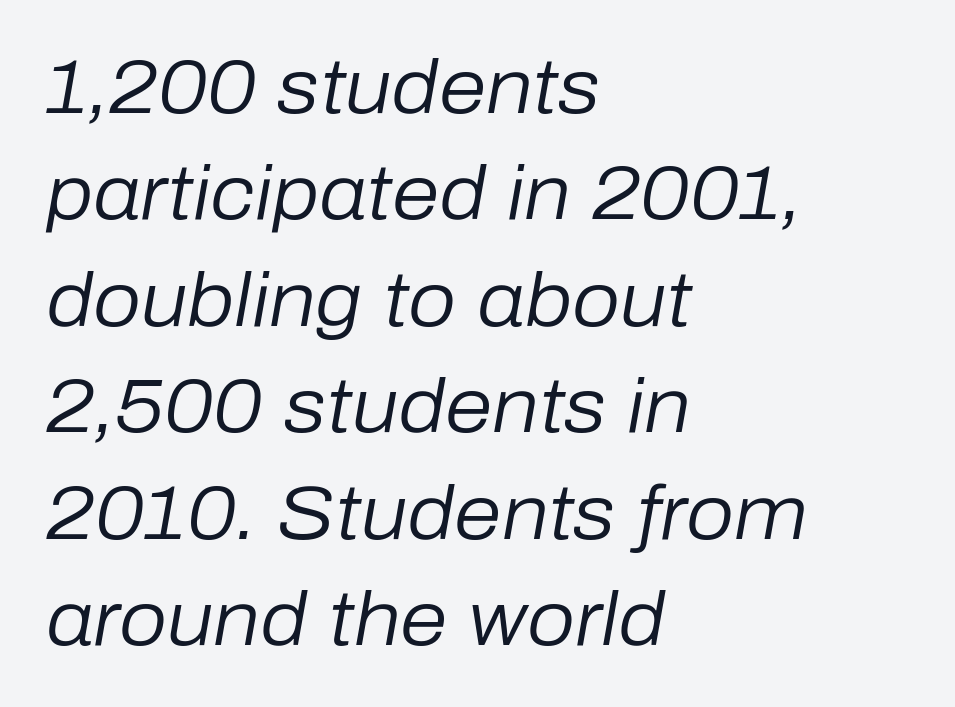
The image shows 76 px regular-weight type, italic (leaning right); set left-aligned, normal line spacing (1.4x), normal letter spacing, not underlined; low stroke contrast and a medium x-height.
